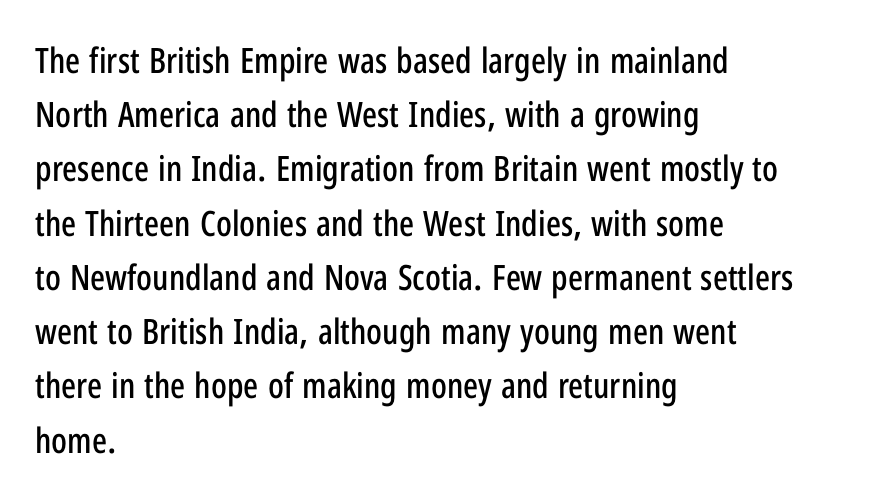
Q: Is the text italic (slanted)? A: No, it is upright.
Q: Is the typeface a serif or a sans-serif typeface? A: Sans-serif.
Q: Is the text underlined? A: No.
Q: How is the paragraph aligned? A: Left-aligned.
Q: Is the spacing between letters normal or unusually wide? A: Normal.
Q: Is the spacing between lines tight, normal or loose? A: Normal.
Q: Width (condensed, normal, or wide)? A: Condensed.
Q: Stroke contrast? A: Low.
Q: x-height? A: Medium.
Q: Monospaced? A: No.
